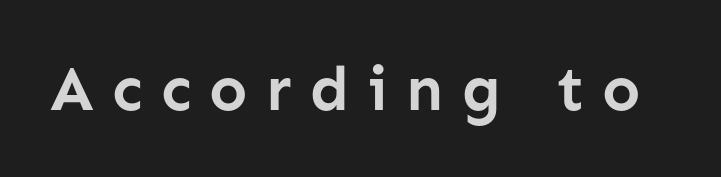
The image shows 63 px semibold sans-serif type, upright; set unusually wide letter spacing (+0.29 em), not underlined; low stroke contrast and a medium x-height.
